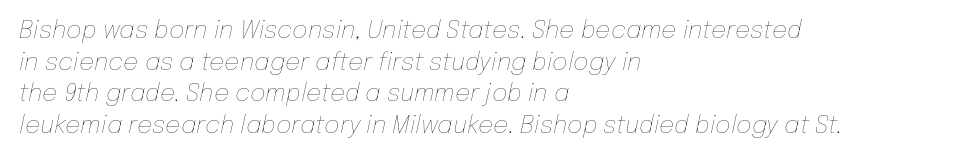
The image shows 24 px text type, italic (leaning right); set left-aligned, normal line spacing (1.32x), normal letter spacing, not underlined.
